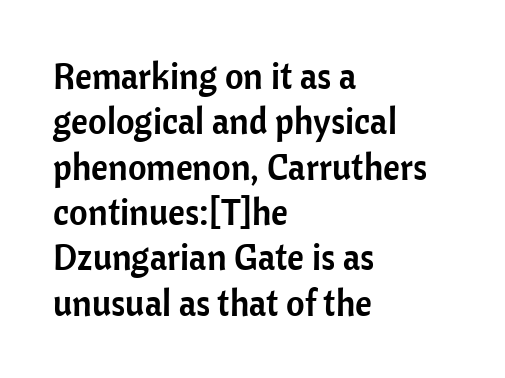
{"serif": "no", "italic": "no", "width": "normal", "stroke_contrast": "low", "x_height": "medium", "monospaced": "no", "underline": "no", "align": "left", "line_spacing": "normal", "line_spacing_ratio": 1.26, "letter_spacing": "normal", "letter_spacing_em": 0.0, "glyph_px": 36}
